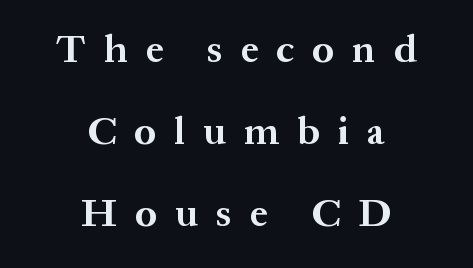
{"serif": "yes", "italic": "no", "bold": "yes", "weight": "bold", "width": "normal", "stroke_contrast": "medium", "x_height": "medium", "monospaced": "no", "underline": "no", "align": "center", "line_spacing": "loose", "line_spacing_ratio": 2.1, "letter_spacing": "wide", "letter_spacing_em": 0.47, "glyph_px": 39}
